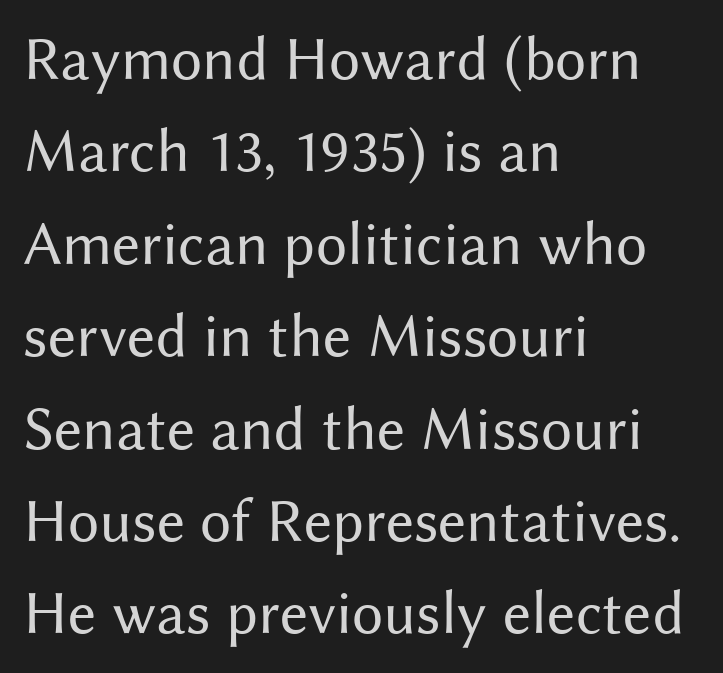
{"serif": "no", "italic": "no", "bold": "no", "weight": "regular", "width": "normal", "stroke_contrast": "medium", "x_height": "medium", "monospaced": "no", "underline": "no", "align": "left", "line_spacing": "normal", "line_spacing_ratio": 1.49, "letter_spacing": "normal", "letter_spacing_em": 0.0, "glyph_px": 62}
